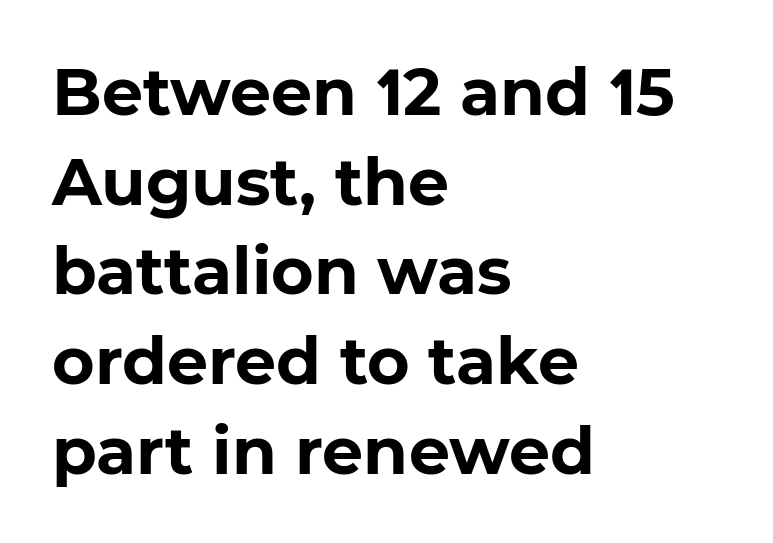
{"serif": "no", "bold": "yes", "weight": "bold", "width": "normal", "stroke_contrast": "low", "x_height": "medium", "monospaced": "no", "underline": "no", "align": "left", "line_spacing": "normal", "line_spacing_ratio": 1.38, "letter_spacing": "normal", "letter_spacing_em": 0.0, "glyph_px": 65}
